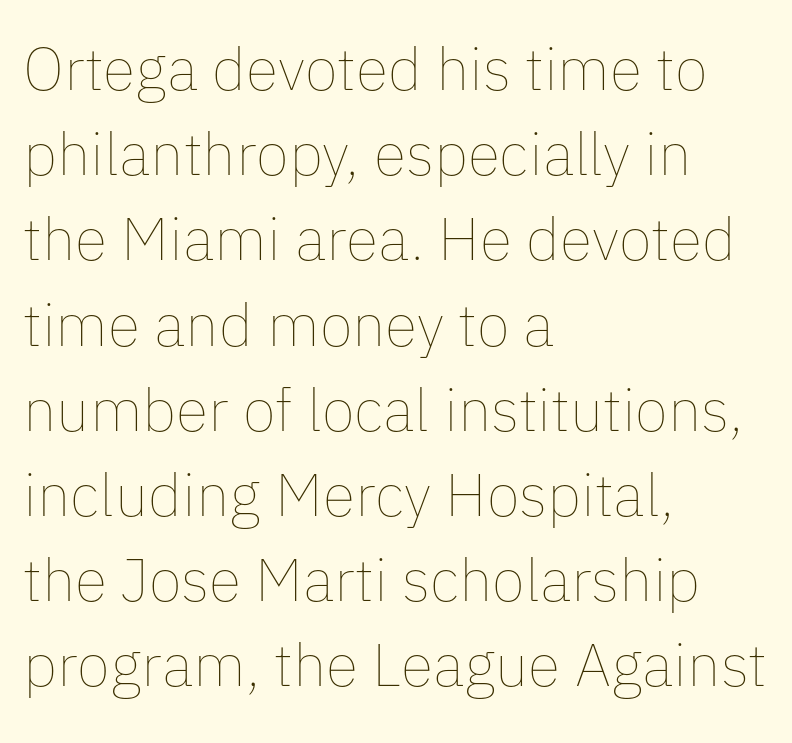
Observe the ordinary spacing: letters are neighbours, not strangers. Nope, not italic — everything's standing straight. Compared with typical paragraphs, the rows here are spaced about the same. The rendering uses natural spacing where letterforms have individual widths.
